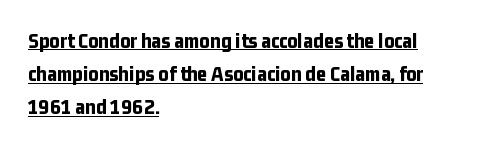
Q: Is the text bold? A: Yes.
Q: Is the text italic (slanted)? A: No, it is upright.
Q: Is the text underlined? A: Yes.
Q: How is the paragraph aligned? A: Left-aligned.
Q: Is the spacing between letters normal or unusually wide? A: Normal.
Q: Is the spacing between lines tight, normal or loose? A: Normal.
